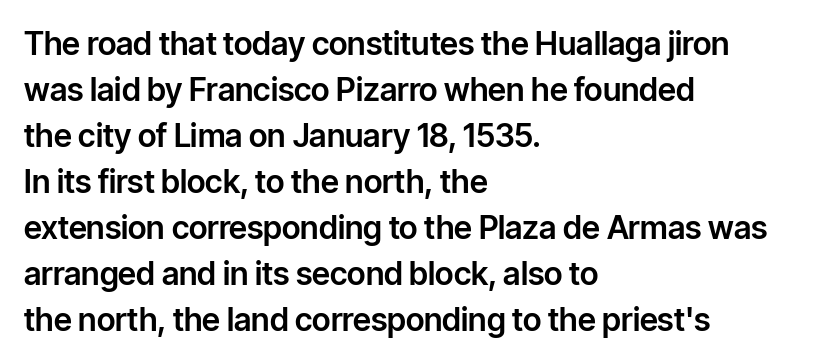
The image shows 32 px sans-serif type, upright; set left-aligned, normal line spacing (1.44x), normal letter spacing, not underlined; low stroke contrast and a medium x-height.
